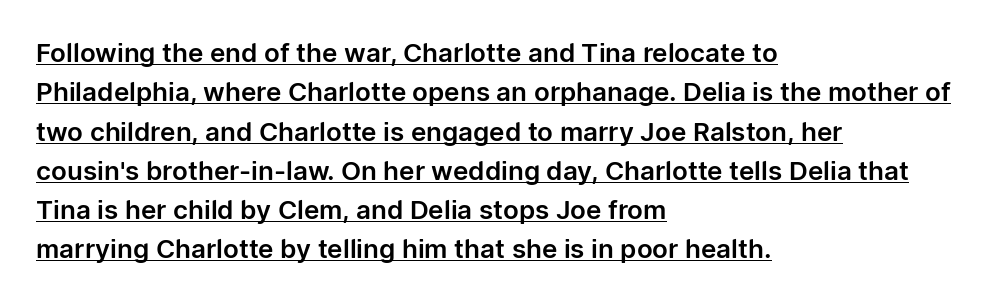
Italic? Not at all — the glyphs are vertical. The typesetter chose a ragged-right arrangement here. The passage shown stacks its lines at a standard gap. Has an underline been added? It has. Letter spacing: default.
